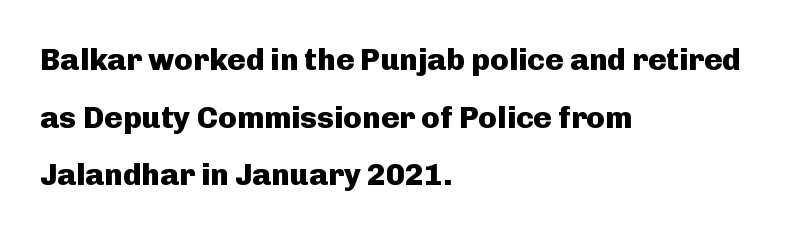
The type sits square on the baseline with zero lean. Here the designer chose a conventional face with non-uniform glyph widths. The rendering uses a bold face; every stroke is thick and dark. Tracking value appears to be zero — textbook default spacing. Words float on clear page, feet unadorned. Leftover space on each line is placed entirely after the last word.
